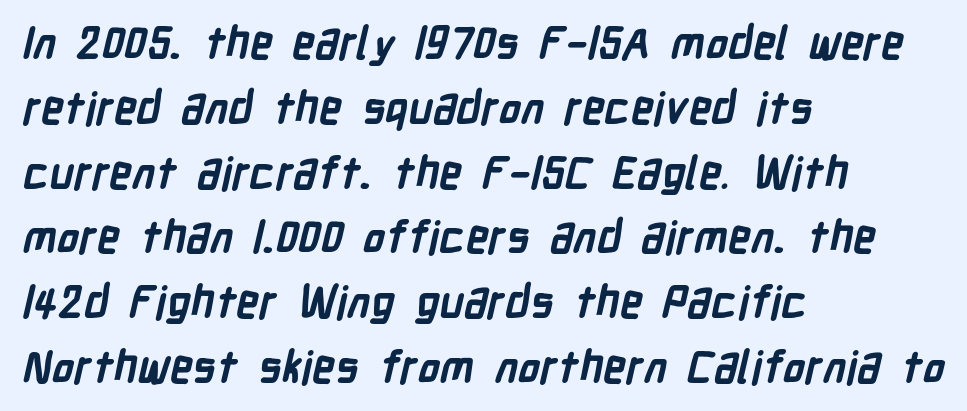
{"serif": "no", "bold": "yes", "weight": "semibold", "width": "condensed", "stroke_contrast": "low", "x_height": "medium", "monospaced": "no", "underline": "no", "align": "left", "line_spacing": "normal", "line_spacing_ratio": 1.44, "letter_spacing": "normal", "letter_spacing_em": 0.0, "glyph_px": 45}
